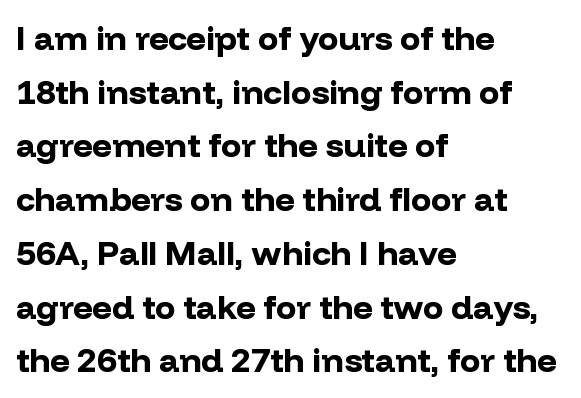
{"serif": "no", "italic": "no", "bold": "yes", "weight": "bold", "width": "normal", "stroke_contrast": "low", "x_height": "medium", "monospaced": "no", "underline": "no", "align": "left", "line_spacing": "normal", "line_spacing_ratio": 1.58, "letter_spacing": "normal", "letter_spacing_em": 0.0, "glyph_px": 34}
